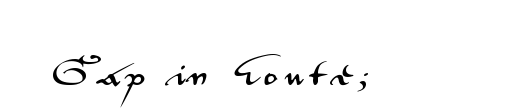
{"serif": "no", "width": "wide", "stroke_contrast": "medium", "x_height": "small", "monospaced": "no", "underline": "no", "letter_spacing": "wide", "letter_spacing_em": 0.23, "glyph_px": 29}
